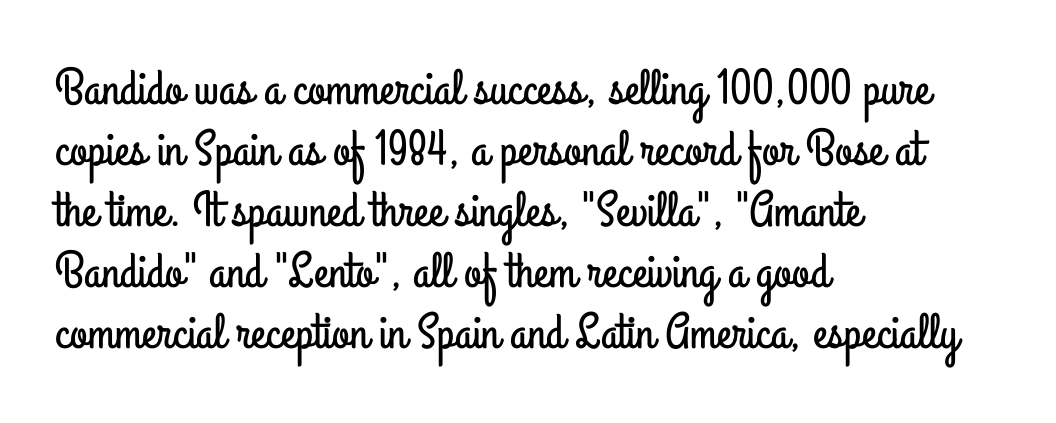
This rendering features lettering with no underline. The letters stand upright; this is a roman face. Layout note: lines flush left. Unlike a traditional serif, this face leaves its strokes unadorned. What stands out about the letter spacing? Nothing — it is the standard amount. Proportional: the letters do not fall into vertical columns.
